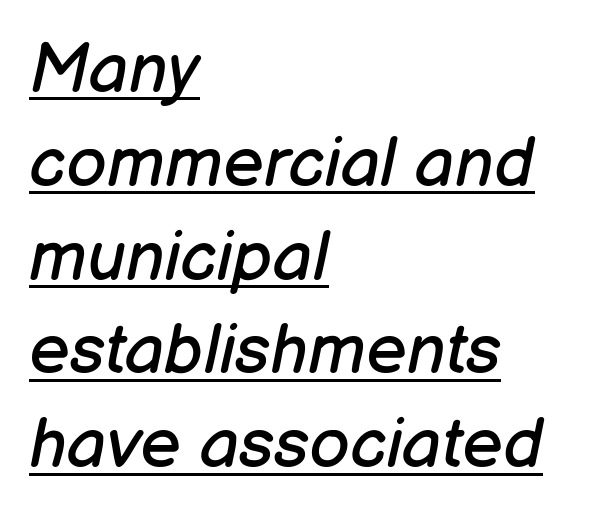
Q: Is the text bold? A: No.
Q: Is the text italic (slanted)? A: Yes, it leans right by about 12 degrees.
Q: Is the text underlined? A: Yes.
Q: How is the paragraph aligned? A: Left-aligned.
Q: Is the spacing between letters normal or unusually wide? A: Normal.
Q: Is the spacing between lines tight, normal or loose? A: Normal.
Q: Width (condensed, normal, or wide)? A: Normal.
Q: Stroke contrast? A: Low.
Q: x-height? A: Medium.
Q: Monospaced? A: No.
